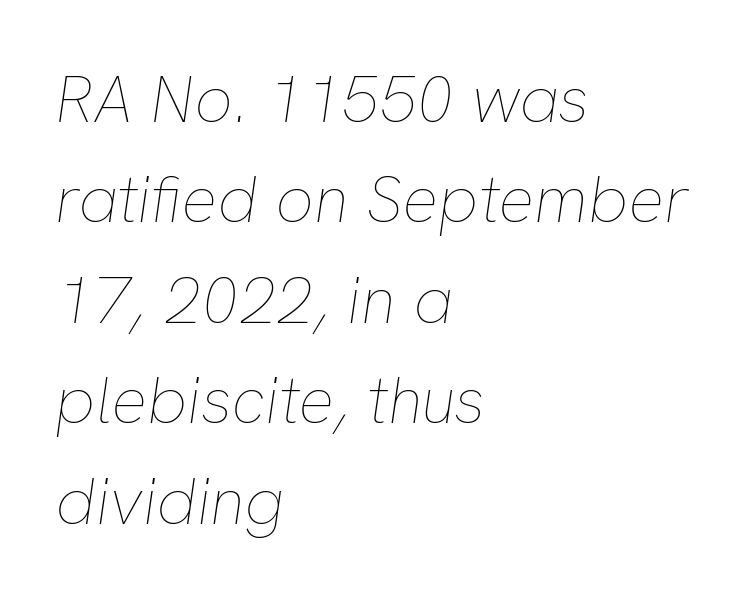
Q: Is the text bold? A: No.
Q: Is the text italic (slanted)? A: Yes, it leans right by about 8 degrees.
Q: Is the text underlined? A: No.
Q: How is the paragraph aligned? A: Left-aligned.
Q: Is the spacing between letters normal or unusually wide? A: Normal.
Q: Is the spacing between lines tight, normal or loose? A: Normal.
Q: Width (condensed, normal, or wide)? A: Normal.
Q: Stroke contrast? A: Low.
Q: x-height? A: Medium.
Q: Monospaced? A: No.
